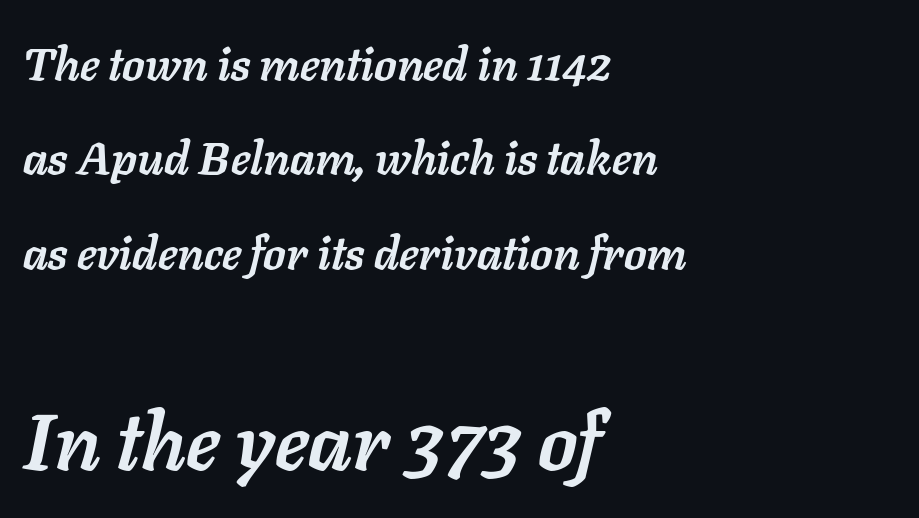
Q: Is the text bold? A: Yes.
Q: Is the text italic (slanted)? A: Yes, it leans right by about 11 degrees.
Q: Is the text underlined? A: No.
Q: How is the paragraph aligned? A: Left-aligned.
Q: Is the spacing between letters normal or unusually wide? A: Normal.
Q: Is the spacing between lines tight, normal or loose? A: Loose.
Q: Which block of text is set in a larger size, the first (top) or the second (bottom)? A: The second (bottom) one.
Q: Width (condensed, normal, or wide)? A: Normal.
Q: Stroke contrast? A: Low.
Q: x-height? A: Medium.
Q: Monospaced? A: No.
